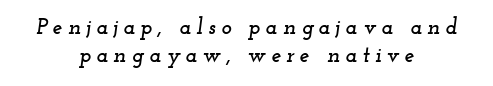
Just letters on the line, the space beneath them empty. The leading is moderate, giving the passage an even texture. Substantial extra tracking has been applied to these lines. Posture: slanted. Horizontal alignment here is central, giving a formal, balanced look.
